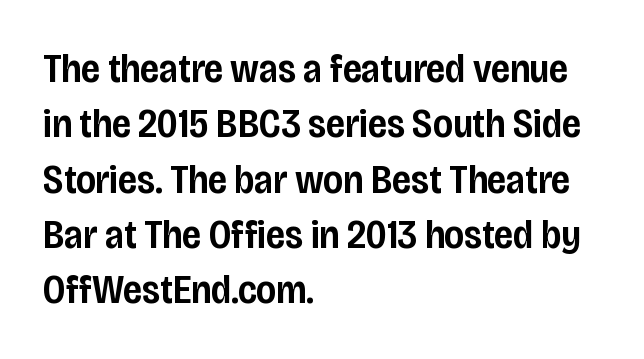
{"serif": "no", "italic": "no", "bold": "semi", "weight": "semibold", "width": "condensed", "stroke_contrast": "low", "x_height": "large", "monospaced": "no", "underline": "no", "align": "left", "line_spacing": "normal", "line_spacing_ratio": 1.35, "letter_spacing": "normal", "letter_spacing_em": 0.0, "glyph_px": 41}
